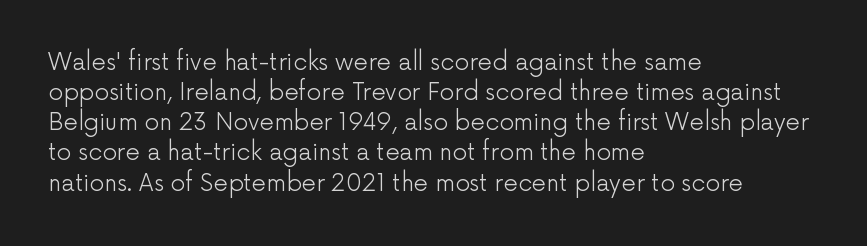
Q: Is the text bold? A: No.
Q: Is the text italic (slanted)? A: No, it is upright.
Q: Is the text underlined? A: No.
Q: How is the paragraph aligned? A: Left-aligned.
Q: Is the spacing between letters normal or unusually wide? A: Normal.
Q: Is the spacing between lines tight, normal or loose? A: Normal.
